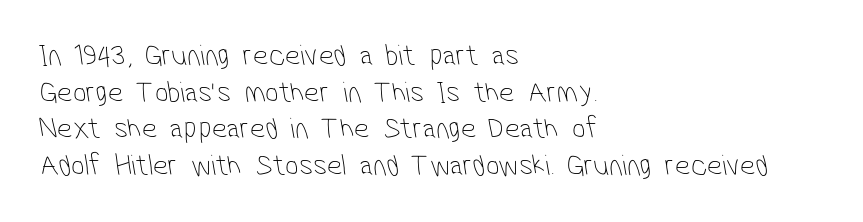
Q: Is the text bold? A: No.
Q: Is the typeface a serif or a sans-serif typeface? A: Sans-serif.
Q: Is the text underlined? A: No.
Q: How is the paragraph aligned? A: Left-aligned.
Q: Is the spacing between letters normal or unusually wide? A: Normal.
Q: Width (condensed, normal, or wide)? A: Condensed.
Q: Stroke contrast? A: Low.
Q: x-height? A: Medium.
Q: Monospaced? A: No.
